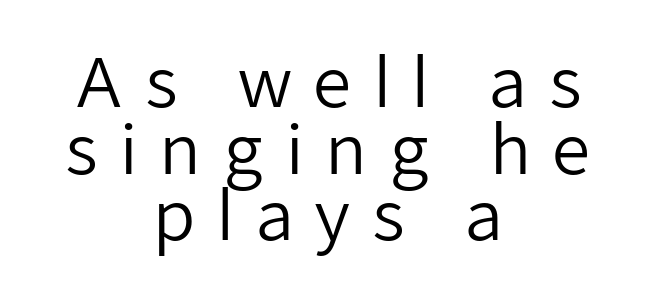
{"serif": "no", "italic": "no", "bold": "no", "weight": "regular", "width": "normal", "stroke_contrast": "low", "x_height": "medium", "monospaced": "no", "underline": "no", "align": "center", "line_spacing": "tight", "line_spacing_ratio": 0.98, "letter_spacing": "wide", "letter_spacing_em": 0.3, "glyph_px": 68}
